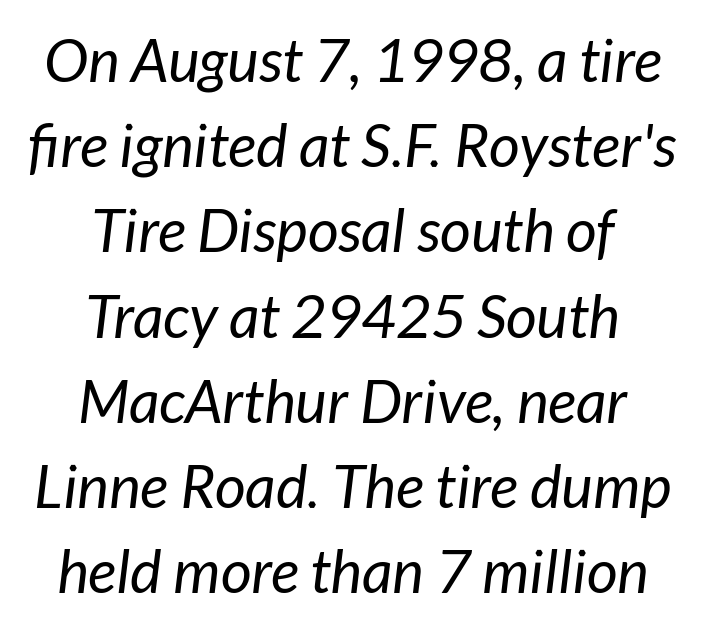
{"italic": "yes", "lean": "right", "slant_degrees": 7, "bold": "no", "weight": "regular", "width": "normal", "stroke_contrast": "low", "x_height": "medium", "monospaced": "no", "underline": "no", "align": "center", "line_spacing": "normal", "line_spacing_ratio": 1.42, "letter_spacing": "normal", "letter_spacing_em": 0.0, "glyph_px": 60}
